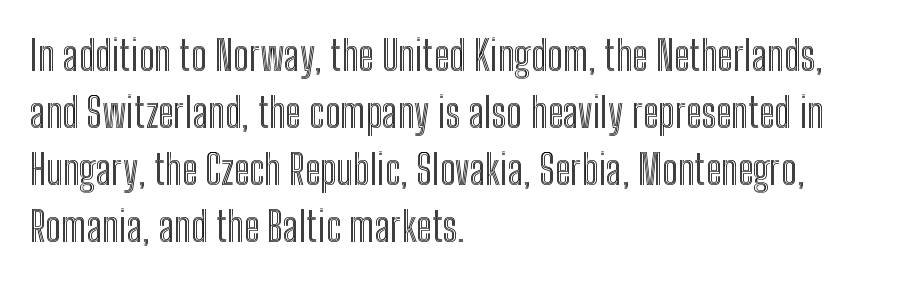
The foot of each line stays bare and open. These lines are rendered in a variable-pitch font. Every stem runs plumb, perpendicular to the baseline. Here the glyphs are tracked normally, forming tight word shapes.
